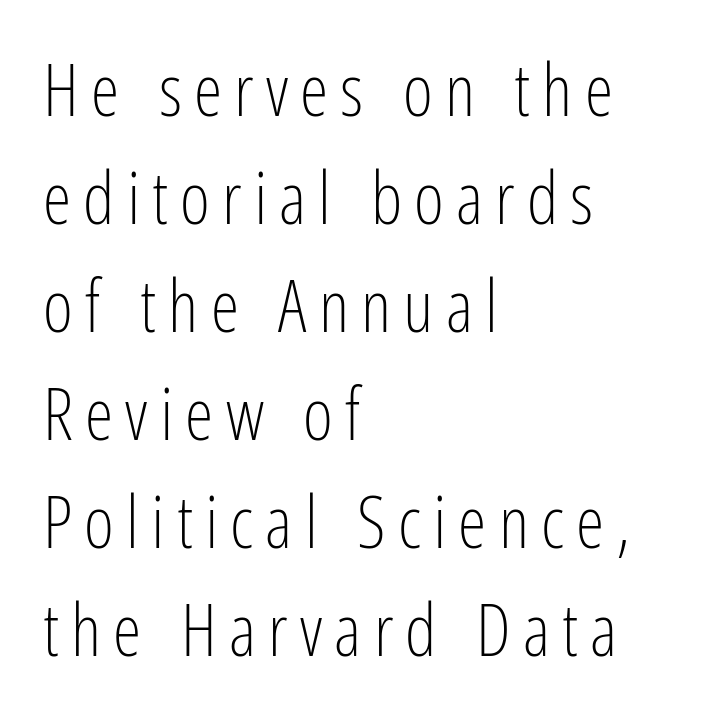
This sample has the flowing, uneven cadence of proportional lettering. The typography opts for an upright posture over an oblique one. The text block is weighted toward the left margin, trailing off unevenly rightward. Students, observe: this is what conventionally led text looks like.
